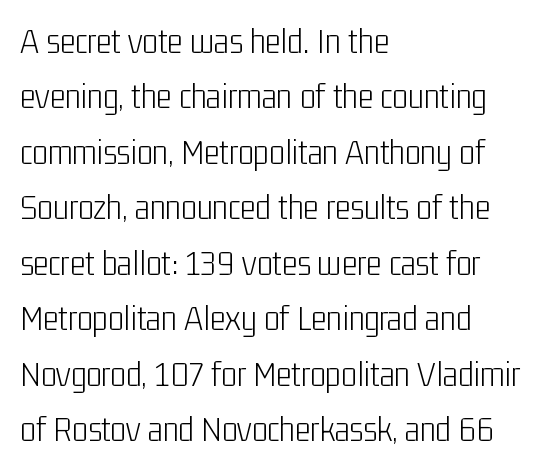
Any mark beneath the type? The region is blank. A classic flush-left, rag-right setting is used for this passage. The typeface chosen for these lines omits serifs. The line texture is even and compact thanks to regular tracking.
